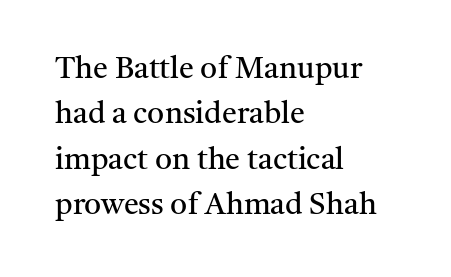
Q: Is the text bold? A: No.
Q: Is the text italic (slanted)? A: No, it is upright.
Q: Is the typeface a serif or a sans-serif typeface? A: Serif.
Q: Is the text underlined? A: No.
Q: How is the paragraph aligned? A: Left-aligned.
Q: Is the spacing between letters normal or unusually wide? A: Normal.
Q: Is the spacing between lines tight, normal or loose? A: Normal.
Q: Width (condensed, normal, or wide)? A: Normal.
Q: Stroke contrast? A: Medium.
Q: x-height? A: Medium.
Q: Monospaced? A: No.
